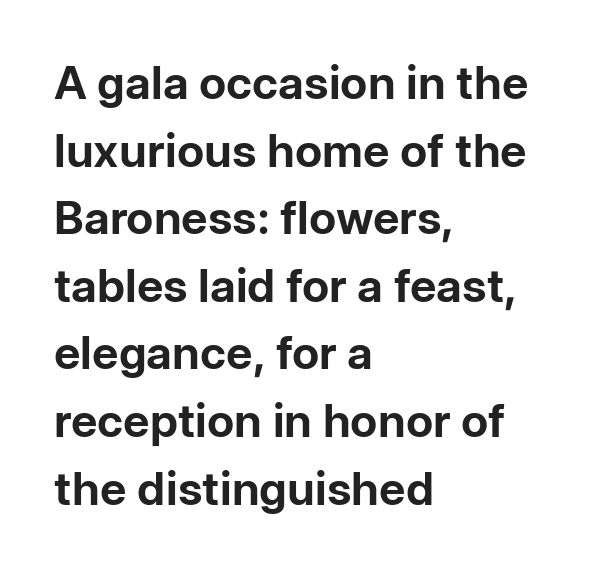
Q: Is the text bold? A: Yes.
Q: Is the text italic (slanted)? A: No, it is upright.
Q: Is the typeface a serif or a sans-serif typeface? A: Sans-serif.
Q: Is the text underlined? A: No.
Q: How is the paragraph aligned? A: Left-aligned.
Q: Is the spacing between letters normal or unusually wide? A: Normal.
Q: Is the spacing between lines tight, normal or loose? A: Normal.
Q: Width (condensed, normal, or wide)? A: Normal.
Q: Stroke contrast? A: Low.
Q: x-height? A: Medium.
Q: Monospaced? A: No.
